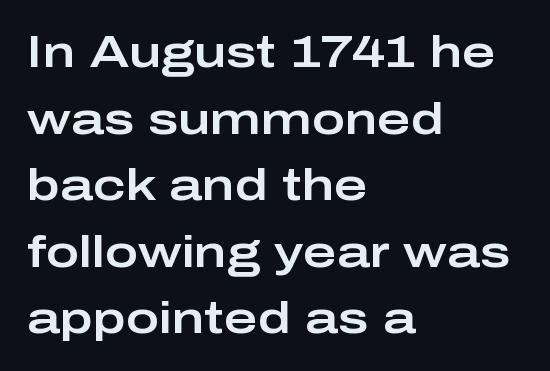
The image shows 45 px wide sans-serif type, upright; set left-aligned, normal line spacing (1.48x), normal letter spacing, not underlined; low stroke contrast and a medium x-height.
